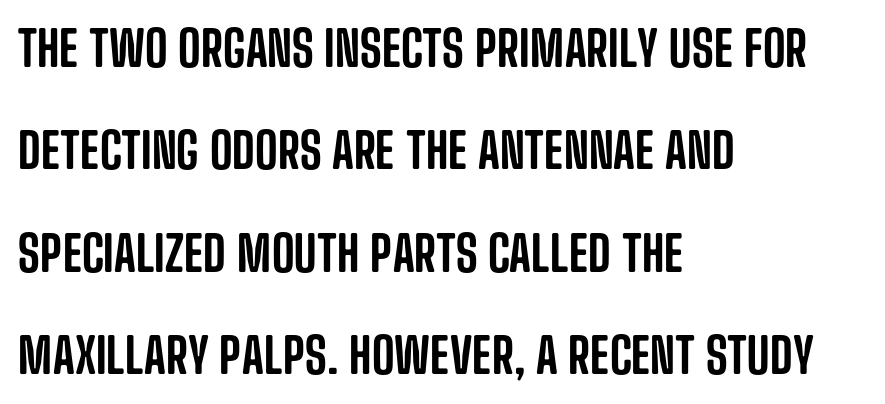
Q: Is the text italic (slanted)? A: No, it is upright.
Q: Is the typeface a serif or a sans-serif typeface? A: Sans-serif.
Q: Is the text underlined? A: No.
Q: How is the paragraph aligned? A: Left-aligned.
Q: Is the spacing between letters normal or unusually wide? A: Normal.
Q: Is the spacing between lines tight, normal or loose? A: Loose.
Q: Width (condensed, normal, or wide)? A: Condensed.
Q: Stroke contrast? A: Low.
Q: x-height? A: Large.
Q: Monospaced? A: No.
